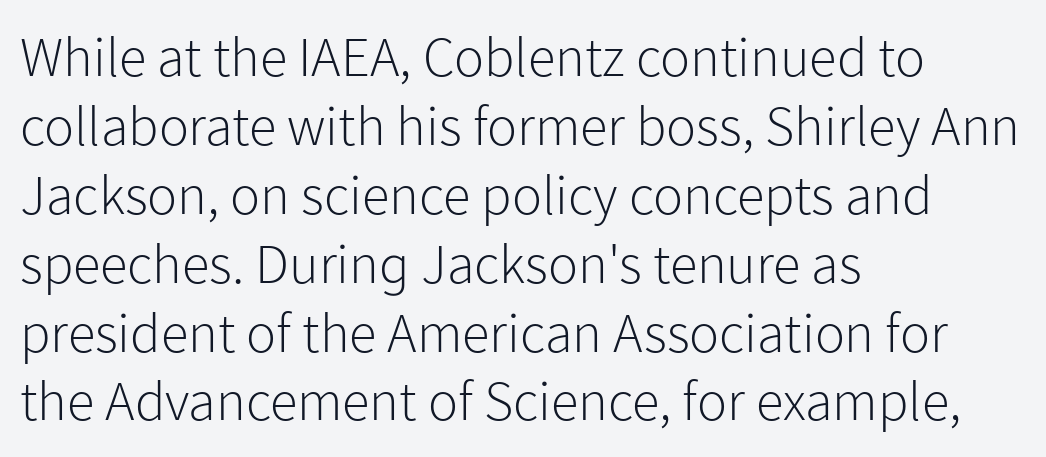
{"serif": "no", "italic": "no", "bold": "no", "weight": "light", "width": "normal", "stroke_contrast": "low", "x_height": "medium", "monospaced": "no", "underline": "no", "align": "left", "line_spacing_ratio": 1.23, "letter_spacing": "normal", "letter_spacing_em": 0.0, "glyph_px": 56}
